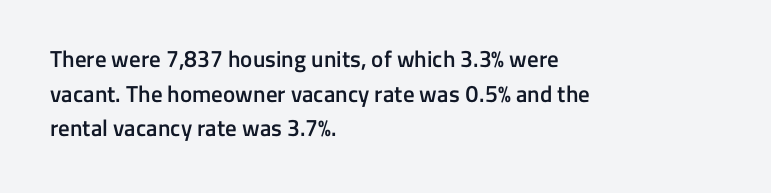
Q: Is the text bold? A: Semi-bold.
Q: Is the text italic (slanted)? A: No, it is upright.
Q: Is the text underlined? A: No.
Q: How is the paragraph aligned? A: Left-aligned.
Q: Is the spacing between letters normal or unusually wide? A: Normal.
Q: Is the spacing between lines tight, normal or loose? A: Normal.
